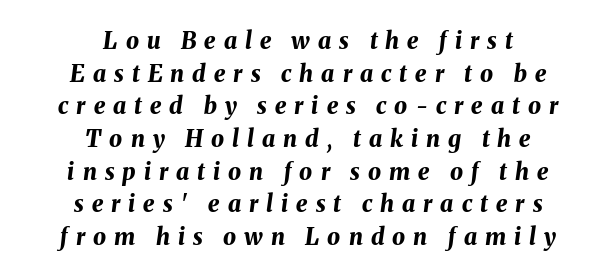
Q: Is the text bold? A: Yes.
Q: Is the text italic (slanted)? A: Yes, it leans right by about 8 degrees.
Q: Is the text underlined? A: No.
Q: How is the paragraph aligned? A: Centered.
Q: Is the spacing between letters normal or unusually wide? A: Unusually wide.
Q: Is the spacing between lines tight, normal or loose? A: Normal.
